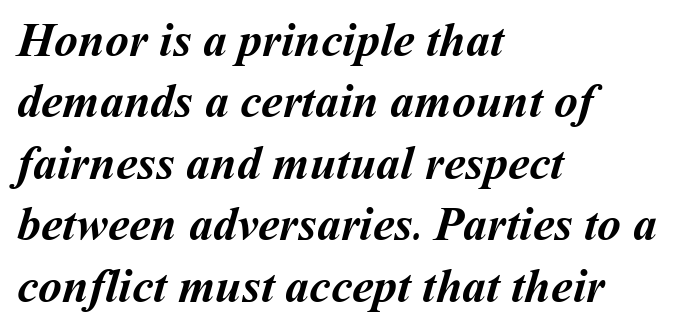
Each new line begins a customary step beneath the previous one. If you drew a ruler down the left edge, every line would touch it. Caption: bold face, heavy strokes. These lines are rendered in a variable-pitch font.
